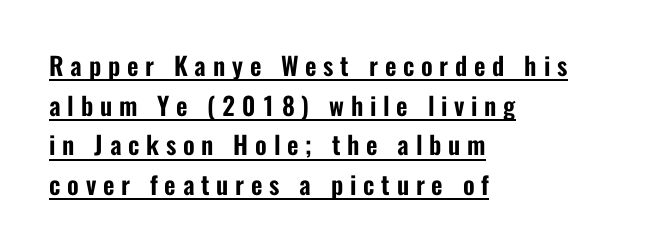
Q: Is the text italic (slanted)? A: No, it is upright.
Q: Is the text underlined? A: Yes.
Q: How is the paragraph aligned? A: Left-aligned.
Q: Is the spacing between letters normal or unusually wide? A: Unusually wide.
Q: Is the spacing between lines tight, normal or loose? A: Normal.
